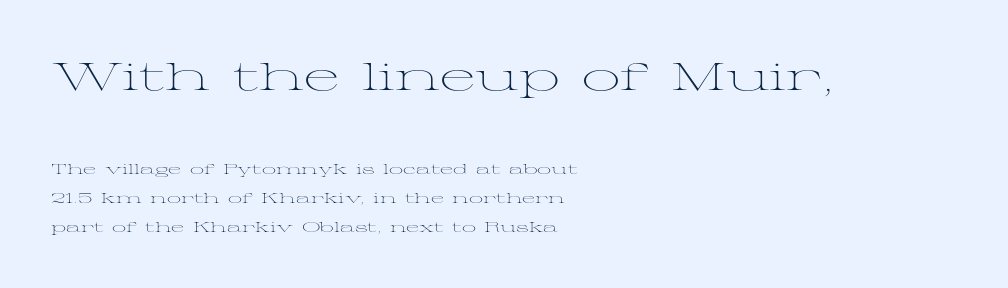
Compared with typical paragraphs, the rows here are farther apart. Every stem runs plumb, perpendicular to the baseline. This rendering employs a face with finishing strokes, i.e., a serif. The letters sit at their default tracking, neither squeezed nor spread. This rendering features lettering with no underline. Looks like regular typesetting: each glyph gets only the width it needs.
